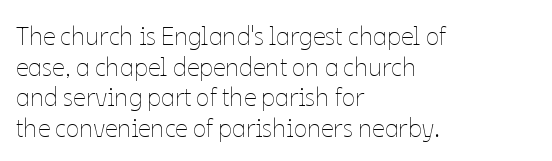
The letters look calm and open, with moderate or lighter stems. Descenders are the only things crossing below the line. Left-aligned paragraph, ragged on the right. Short note: letters normally spaced.
